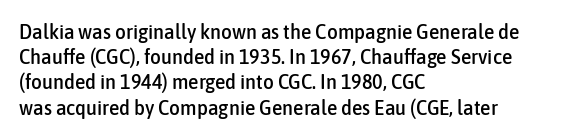
The image shows 21 px text type, upright; set left-aligned, line spacing 1.2x, normal letter spacing, not underlined.
